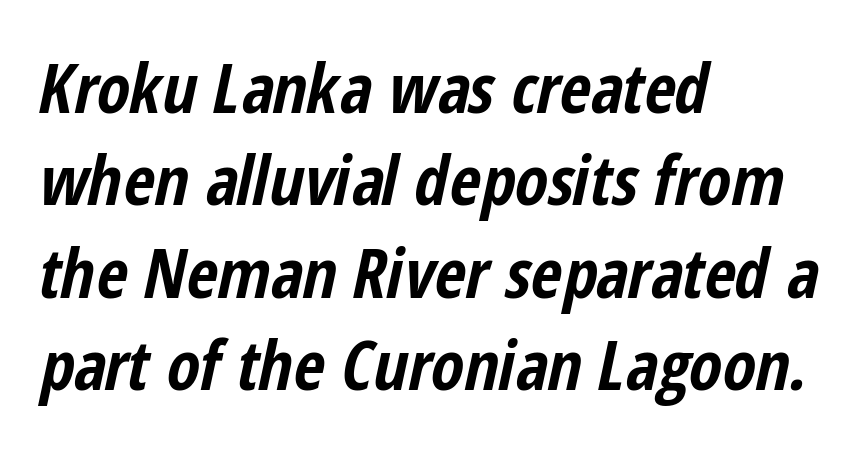
{"italic": "yes", "lean": "right", "slant_degrees": 12, "bold": "yes", "weight": "bold", "width": "condensed", "stroke_contrast": "low", "x_height": "medium", "monospaced": "no", "underline": "no", "align": "left", "line_spacing": "normal", "line_spacing_ratio": 1.36, "letter_spacing": "normal", "letter_spacing_em": 0.0, "glyph_px": 68}
